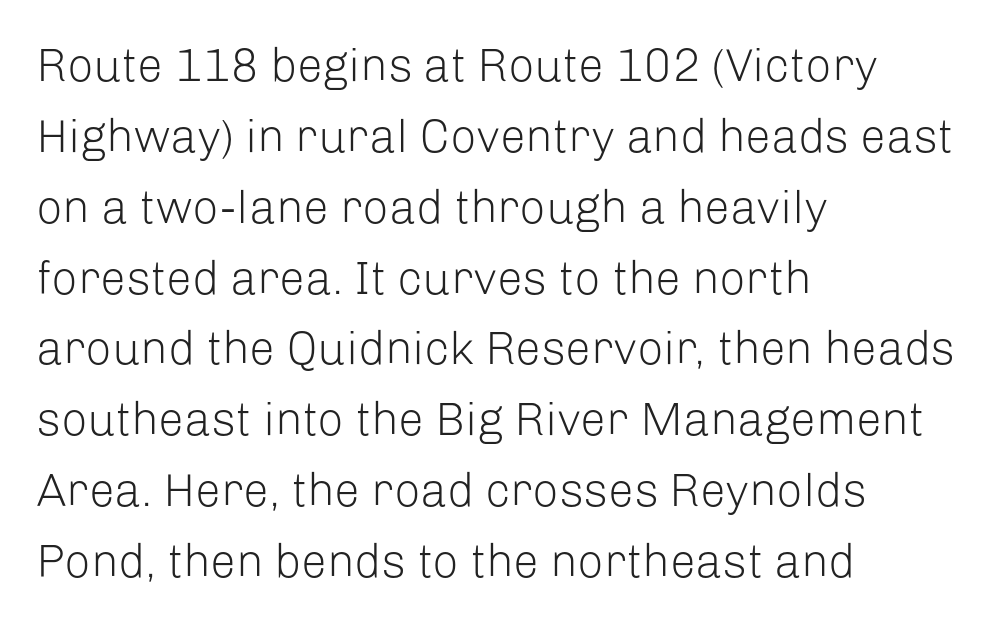
The image shows 46 px light sans-serif type, upright; set left-aligned, normal line spacing (1.54x), normal letter spacing, not underlined; low stroke contrast and a medium x-height.
